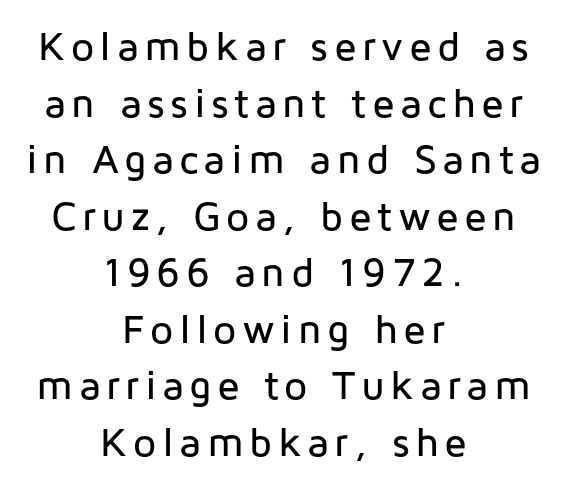
The image shows 41 px sans-serif type, upright; set centered, normal line spacing (1.38x), not underlined; low stroke contrast and a medium x-height.
